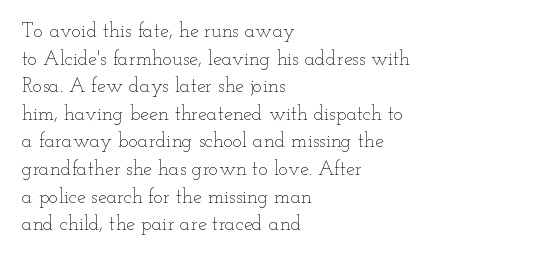
This rendering leaves character spacing at its baseline value. These lines stack with their left ends in a neat column. Reading down the column, the eye jumps a familiar distance to each next line. Stroke mass is kept to a normal reading level or below. Unlike italic type, these characters show no tilt at all. No word sits above an underline.
